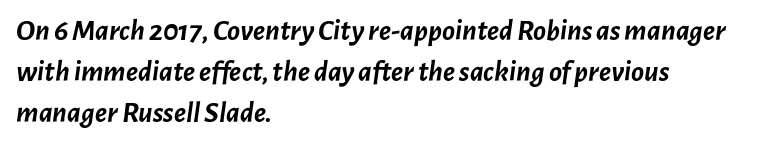
The image shows 30 px semibold type, italic (leaning right); set left-aligned, normal line spacing (1.36x), normal letter spacing, not underlined; low stroke contrast and a medium x-height.
